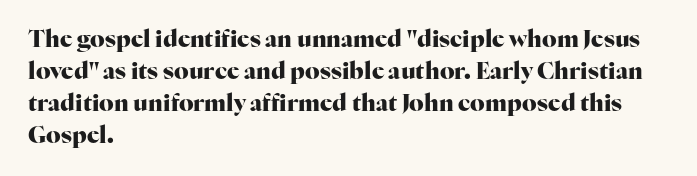
Compared with typical paragraphs, the rows here are spaced about the same. In terms of posture, this sample is upright. You'd pick this weight for a headline — it's a proper bold. Typeset ragged right — the left edge is the straight one.
